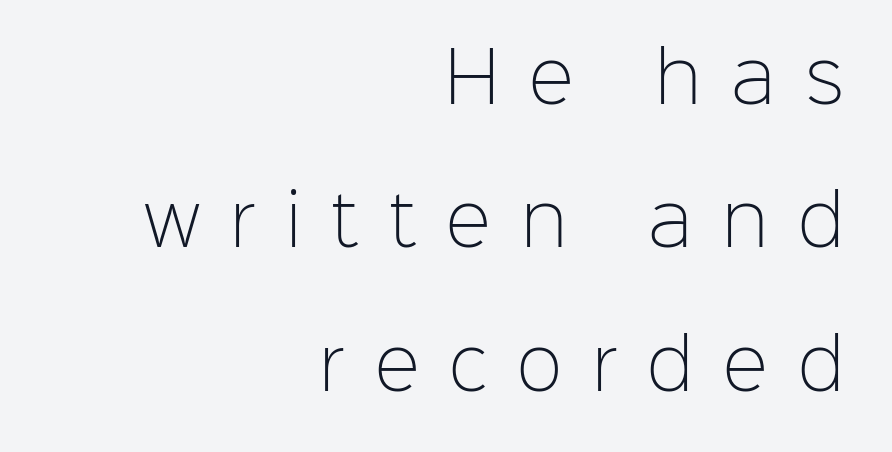
Tall strokes in this sample are plumb rather than angled. Where is the straight margin? On the right. Note: no serifs on the glyphs. Students, note that the glyphs here are deliberately spaced far apart.
